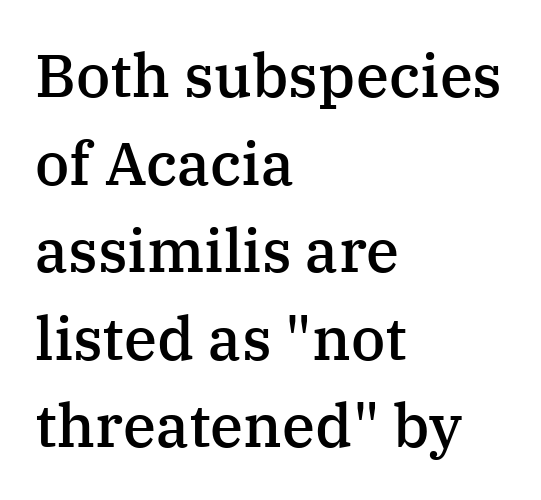
The image shows 60 px semibold serif type, upright; set left-aligned, normal line spacing (1.46x), normal letter spacing, not underlined; medium stroke contrast and a medium x-height.
